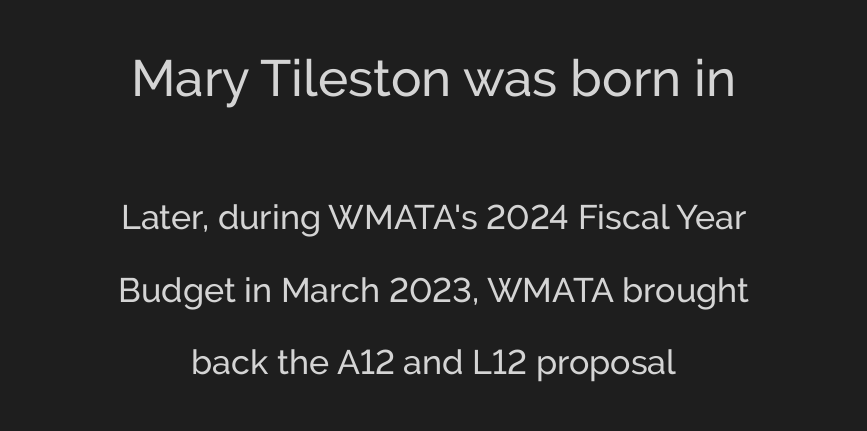
Q: Is the text italic (slanted)? A: No, it is upright.
Q: Is the typeface a serif or a sans-serif typeface? A: Sans-serif.
Q: Is the text underlined? A: No.
Q: How is the paragraph aligned? A: Centered.
Q: Is the spacing between letters normal or unusually wide? A: Normal.
Q: Is the spacing between lines tight, normal or loose? A: Loose.
Q: Which block of text is set in a larger size, the first (top) or the second (bottom)? A: The first (top) one.
Q: Width (condensed, normal, or wide)? A: Normal.
Q: Stroke contrast? A: Low.
Q: x-height? A: Medium.
Q: Monospaced? A: No.
